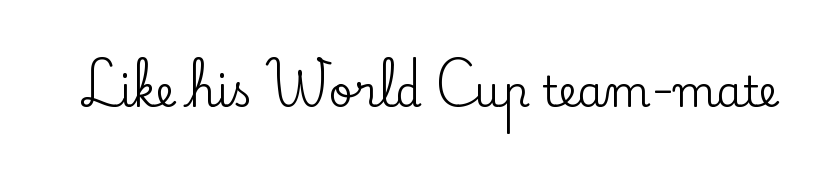
The image shows 42 px serif type, upright; set normal letter spacing, not underlined; low stroke contrast and a small x-height.
